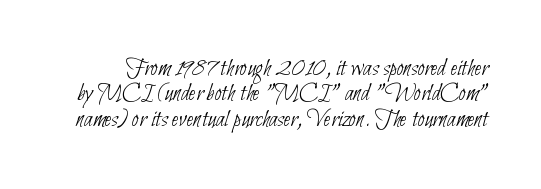
Spacing between characters is what you'd get straight out of the box. Compared with a typical body face, this is equally light or lighter still. Clear beneath every line of the passage. Cramped leading.
